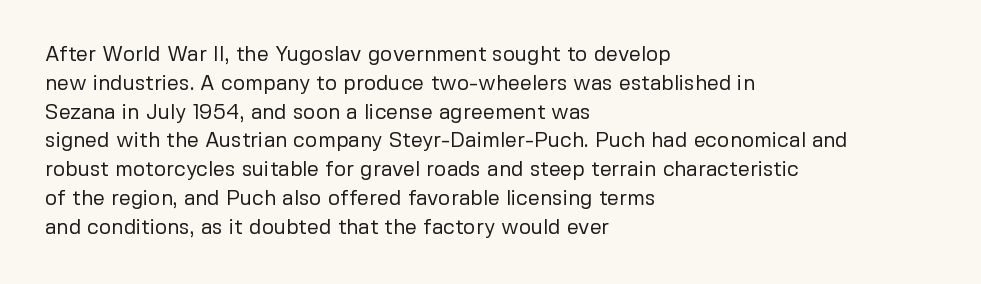
{"italic": "no", "bold": "no", "underline": "no", "align": "left", "line_spacing": "normal", "line_spacing_ratio": 1.37, "letter_spacing": "normal", "letter_spacing_em": 0.0, "glyph_px": 21}
